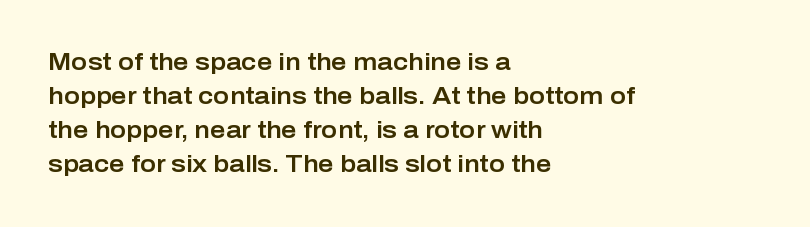
{"italic": "no", "underline": "no", "align": "left", "line_spacing": "normal", "line_spacing_ratio": 1.42, "letter_spacing": "normal", "letter_spacing_em": 0.0, "glyph_px": 24}
